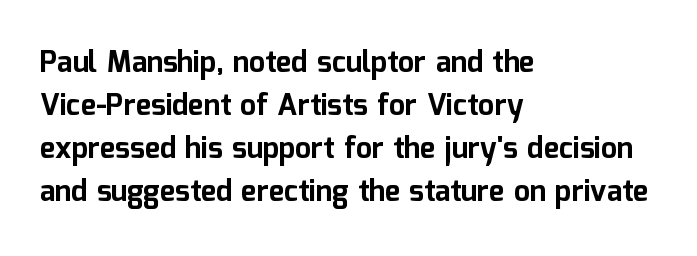
The image shows 29 px bold sans-serif type, upright; set left-aligned, normal line spacing (1.48x), normal letter spacing, not underlined; low stroke contrast and a medium x-height.
